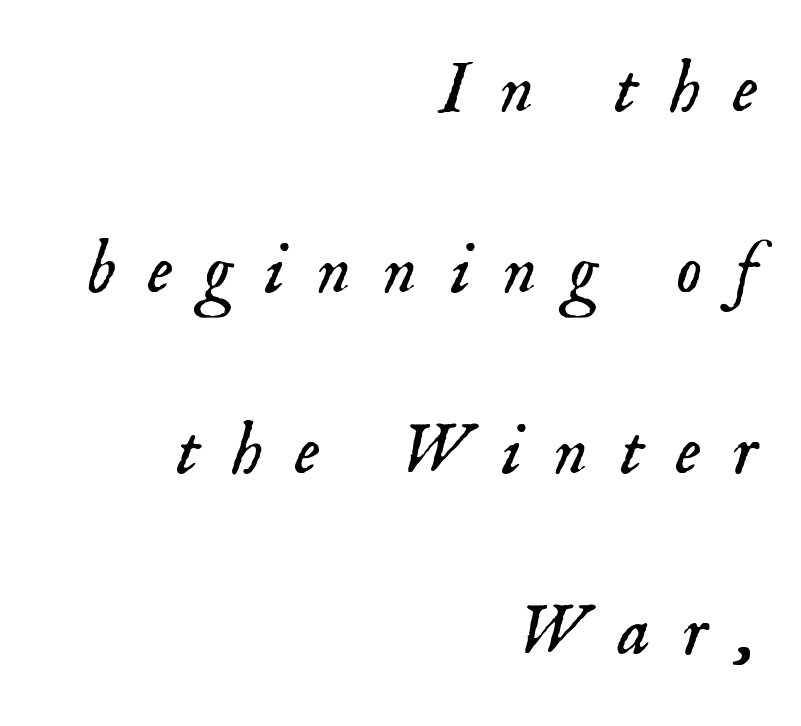
Unmarked baselines from the first word to the last. The vertical gap from one line to the next is large. Typeset ragged left — the right edge is the straight one. These lines are rendered in a variable-pitch font.
